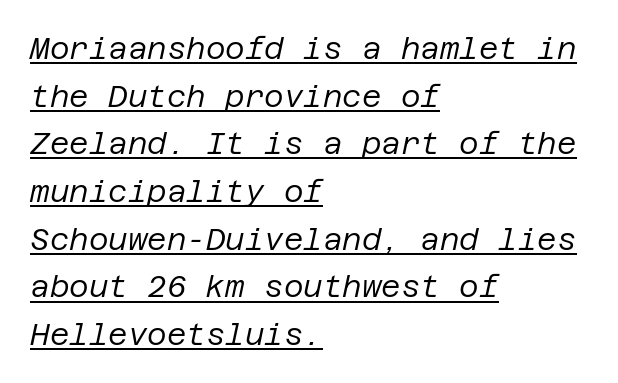
Q: Is the text bold? A: No.
Q: Is the text italic (slanted)? A: Yes, it leans right by about 12 degrees.
Q: Is the text underlined? A: Yes.
Q: How is the paragraph aligned? A: Left-aligned.
Q: Is the spacing between letters normal or unusually wide? A: Normal.
Q: Is the spacing between lines tight, normal or loose? A: Normal.
Q: Width (condensed, normal, or wide)? A: Normal.
Q: Stroke contrast? A: Low.
Q: x-height? A: Large.
